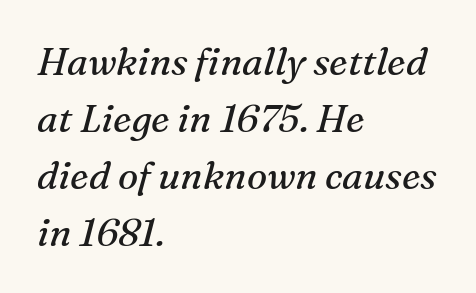
{"serif": "yes", "italic": "yes", "lean": "right", "slant_degrees": 16, "bold": "no", "weight": "regular", "width": "normal", "stroke_contrast": "medium", "x_height": "medium", "monospaced": "no", "underline": "no", "align": "left", "line_spacing": "normal", "line_spacing_ratio": 1.5, "letter_spacing": "normal", "letter_spacing_em": 0.0, "glyph_px": 38}
